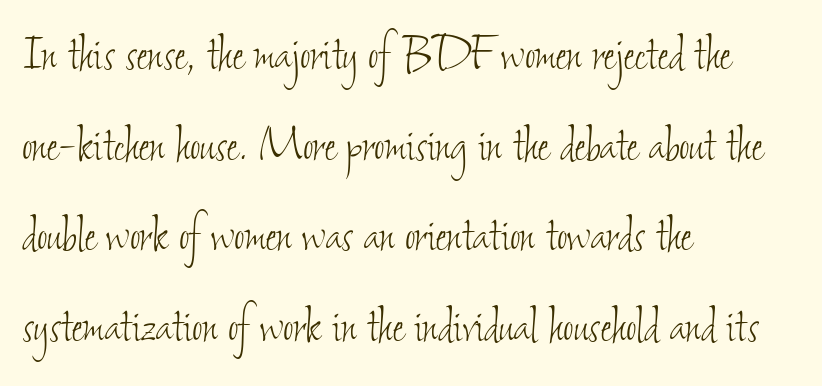
Descenders are the only things crossing below the line. The passage shown is typed in a proportional face where columns would drift. Line spacing here is normal. Inter-character spacing is left at the font's built-in metrics. Leftover space on each line is placed entirely after the last word. The characters are drawn with everyday or finer stroke widths.
